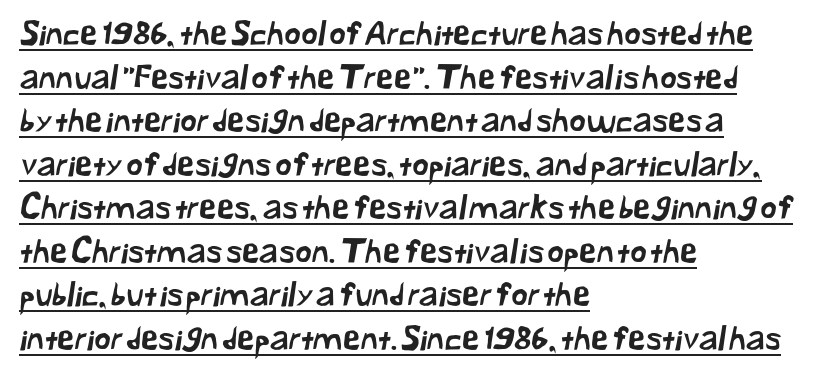
The designer went with a sans here, leaving each stem footless. Looks like regular typesetting: each glyph gets only the width it needs. Horizontal alignment here is leftward, the default for most running prose. The face used here appears with an underline applied. Each new line begins a customary step beneath the previous one.
